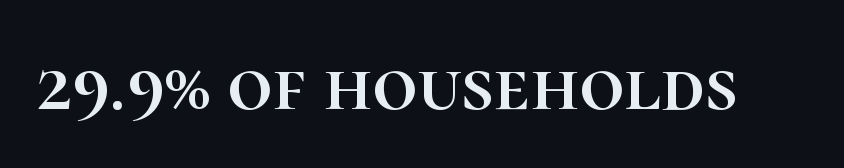
The image shows 78 px text type, upright; set normal letter spacing, not underlined; high stroke contrast and a medium x-height.
